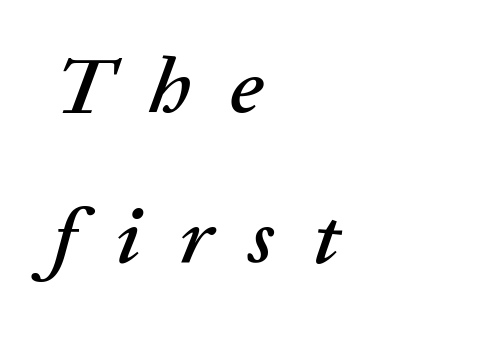
Q: Is the text italic (slanted)? A: Yes, it leans right by about 20 degrees.
Q: Is the text underlined? A: No.
Q: How is the paragraph aligned? A: Left-aligned.
Q: Is the spacing between letters normal or unusually wide? A: Unusually wide.
Q: Is the spacing between lines tight, normal or loose? A: Loose.
Q: Width (condensed, normal, or wide)? A: Normal.
Q: Stroke contrast? A: Low.
Q: x-height? A: Medium.
Q: Monospaced? A: No.
